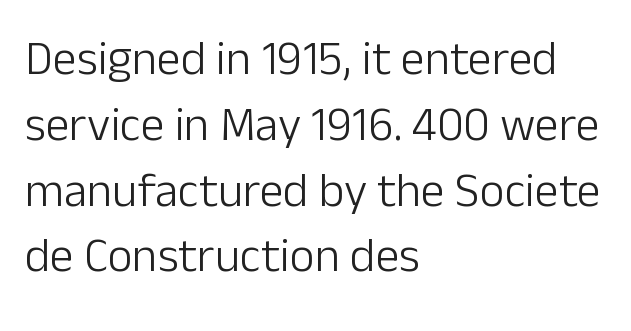
The image shows 48 px light sans-serif type, upright; set left-aligned, normal line spacing (1.37x), normal letter spacing, not underlined; low stroke contrast and a medium x-height.
